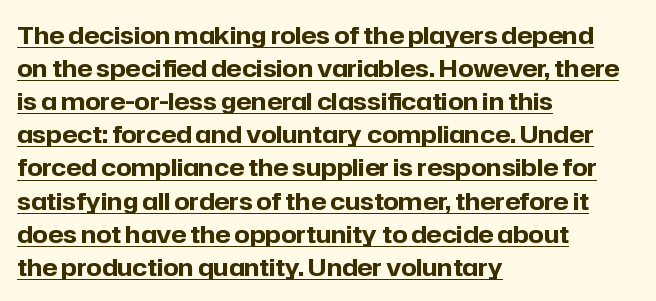
The image shows 24 px bold type, upright; set left-aligned, normal line spacing (1.38x), normal letter spacing, underlined.
